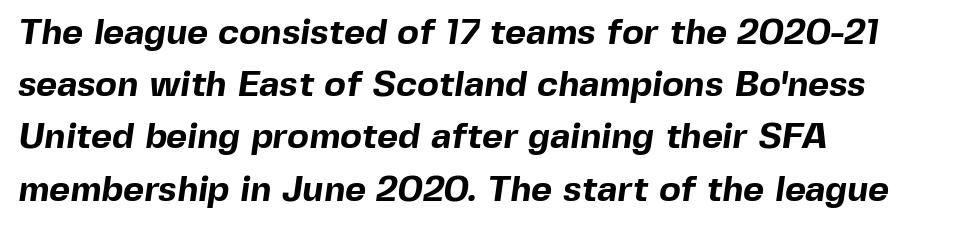
{"serif": "no", "bold": "yes", "weight": "bold", "width": "normal", "x_height": "medium", "monospaced": "no", "underline": "no", "align": "left", "line_spacing": "normal", "line_spacing_ratio": 1.45, "letter_spacing": "normal", "letter_spacing_em": 0.0, "glyph_px": 36}
